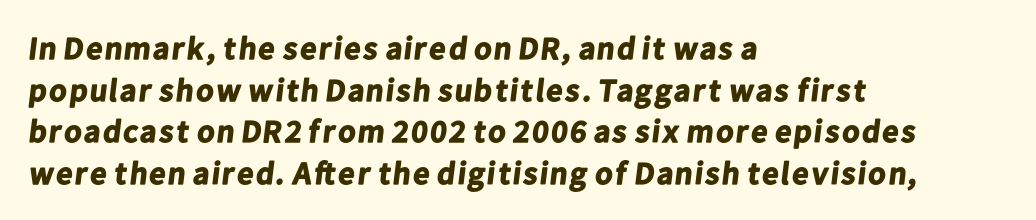
{"serif": "no", "bold": "yes", "weight": "bold", "width": "normal", "stroke_contrast": "low", "x_height": "medium", "monospaced": "no", "underline": "no", "align": "left", "line_spacing": "normal", "line_spacing_ratio": 1.3, "letter_spacing": "normal", "letter_spacing_em": 0.0, "glyph_px": 32}
